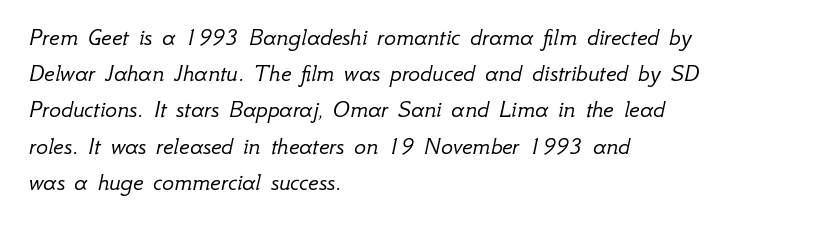
Letter spacing: default. This reads as an unemphasized weight, regular at the heaviest. Underlining? Definitely not there. You can tell it's italic because the verticals aren't actually vertical. The rendering anchors every line to the left-hand side.
